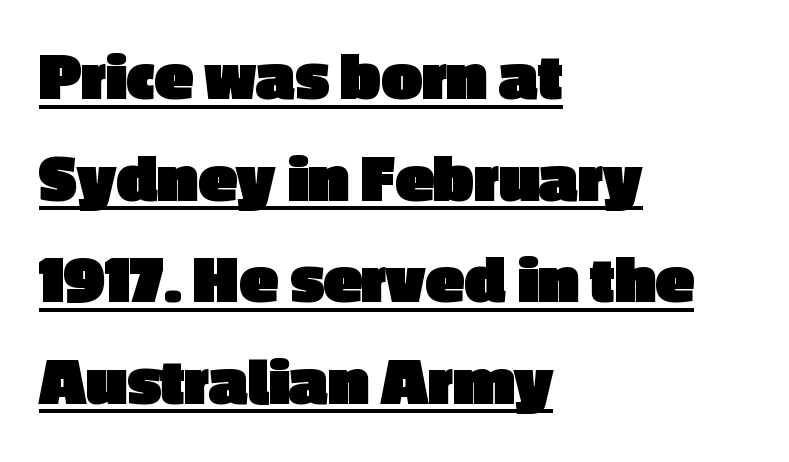
Q: Is the text bold? A: Yes.
Q: Is the text italic (slanted)? A: No, it is upright.
Q: Is the typeface a serif or a sans-serif typeface? A: Sans-serif.
Q: Is the text underlined? A: Yes.
Q: How is the paragraph aligned? A: Left-aligned.
Q: Is the spacing between letters normal or unusually wide? A: Normal.
Q: Is the spacing between lines tight, normal or loose? A: Normal.
Q: Width (condensed, normal, or wide)? A: Normal.
Q: x-height? A: Medium.
Q: Monospaced? A: No.
